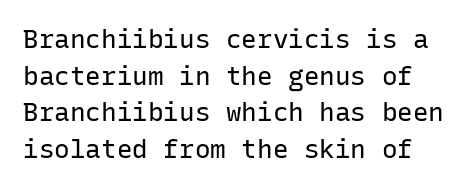
Q: Is the text bold? A: No.
Q: Is the text italic (slanted)? A: No, it is upright.
Q: Is the text underlined? A: No.
Q: Is the spacing between letters normal or unusually wide? A: Normal.
Q: Is the spacing between lines tight, normal or loose? A: Normal.
